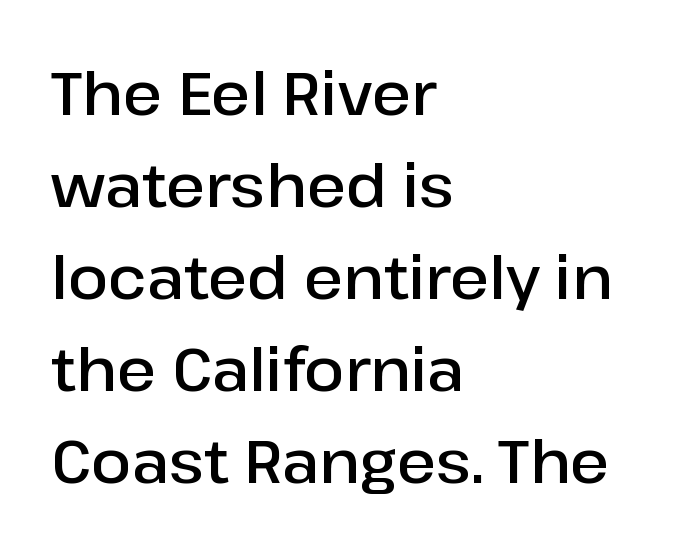
Observe the absence of serifs on each vertical stroke in this sample. The rendering uses a semibold face; strokes are thickened but not to full bold. Notice how the passage keeps a crisp vertical edge on the left only. Ordinary non-slanted type is in use. Rows of type keep a routine distance in the vertical direction.
